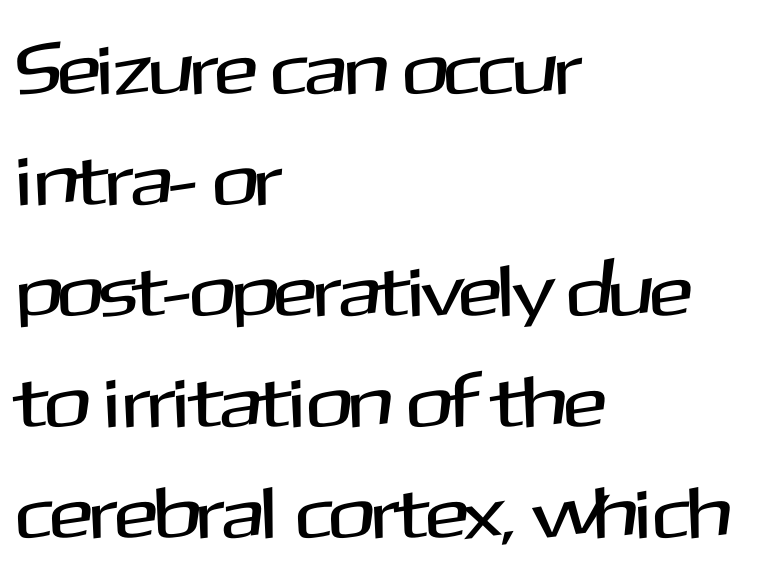
Q: Is the text italic (slanted)? A: No, it is upright.
Q: Is the typeface a serif or a sans-serif typeface? A: Sans-serif.
Q: Is the text underlined? A: No.
Q: How is the paragraph aligned? A: Left-aligned.
Q: Is the spacing between letters normal or unusually wide? A: Normal.
Q: Is the spacing between lines tight, normal or loose? A: Normal.
Q: Width (condensed, normal, or wide)? A: Normal.
Q: Stroke contrast? A: Medium.
Q: x-height? A: Medium.
Q: Monospaced? A: No.
